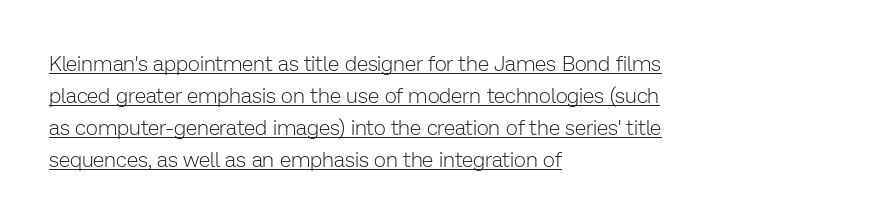
{"italic": "no", "bold": "no", "underline": "yes", "align": "left", "line_spacing": "normal", "line_spacing_ratio": 1.53, "letter_spacing": "normal", "letter_spacing_em": 0.0, "glyph_px": 21}
